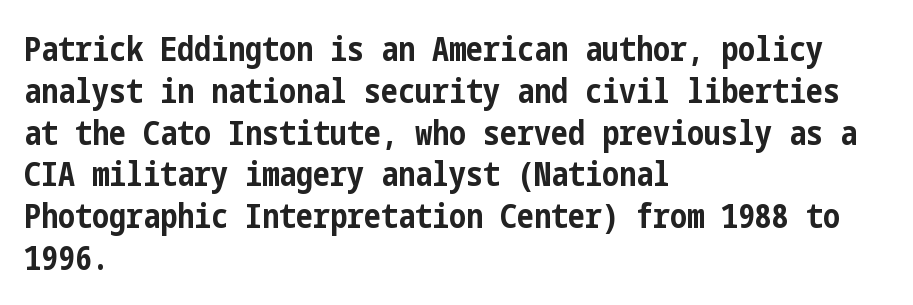
{"serif": "no", "italic": "no", "bold": "yes", "weight": "bold", "width": "condensed", "stroke_contrast": "low", "x_height": "medium", "underline": "no", "align": "left", "line_spacing_ratio": 1.23, "letter_spacing": "normal", "letter_spacing_em": 0.0, "glyph_px": 34}
